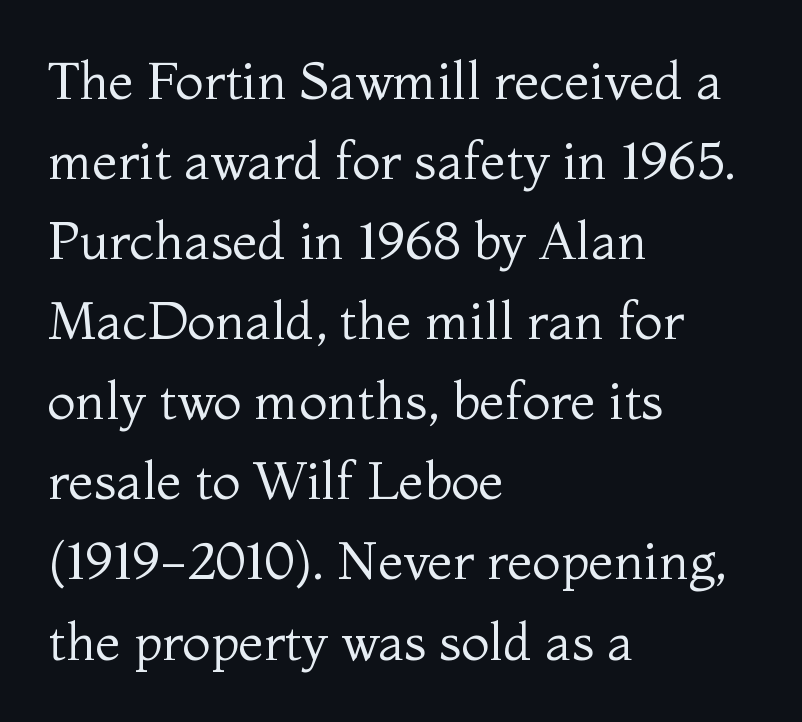
The image shows 52 px regular-weight serif type, upright; set left-aligned, normal line spacing (1.54x), normal letter spacing, not underlined; medium stroke contrast and a medium x-height.
